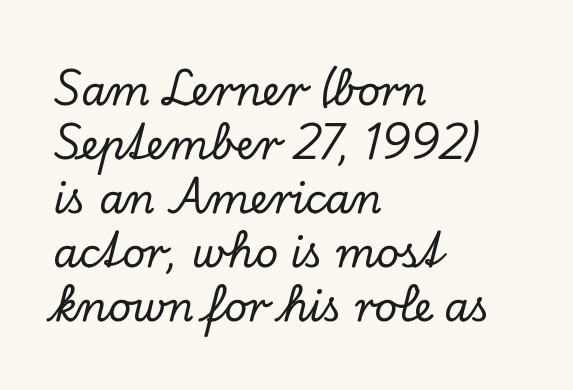
The passage shown is typed in a proportional face where columns would drift. These lines are set flush left with a ragged right edge. The space between consecutive lines is moderate. The line texture is even and compact thanks to regular tracking.
